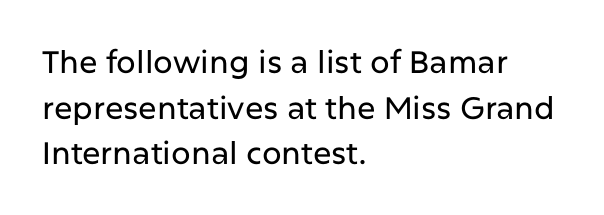
The image shows 31 px sans-serif type, upright; set left-aligned, normal line spacing (1.47x), normal letter spacing, not underlined; low stroke contrast and a medium x-height.
